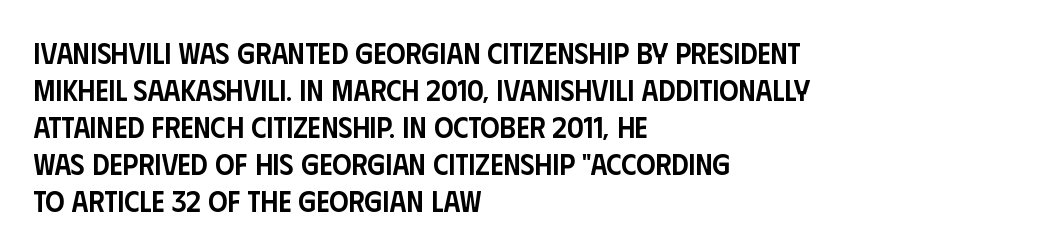
Q: Is the text bold? A: Semi-bold.
Q: Is the text italic (slanted)? A: No, it is upright.
Q: Is the typeface a serif or a sans-serif typeface? A: Sans-serif.
Q: Is the text underlined? A: No.
Q: How is the paragraph aligned? A: Left-aligned.
Q: Is the spacing between letters normal or unusually wide? A: Normal.
Q: Width (condensed, normal, or wide)? A: Condensed.
Q: Stroke contrast? A: Low.
Q: x-height? A: Large.
Q: Monospaced? A: No.
